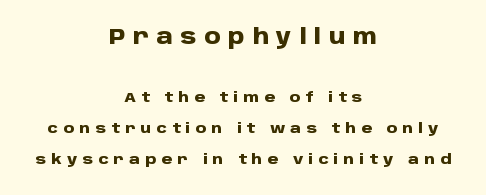
Q: Is the text bold? A: Yes.
Q: Is the text italic (slanted)? A: No, it is upright.
Q: Is the text underlined? A: No.
Q: How is the paragraph aligned? A: Centered.
Q: Is the spacing between letters normal or unusually wide? A: Unusually wide.
Q: Is the spacing between lines tight, normal or loose? A: Loose.
Q: Which block of text is set in a larger size, the first (top) or the second (bottom)? A: The first (top) one.
